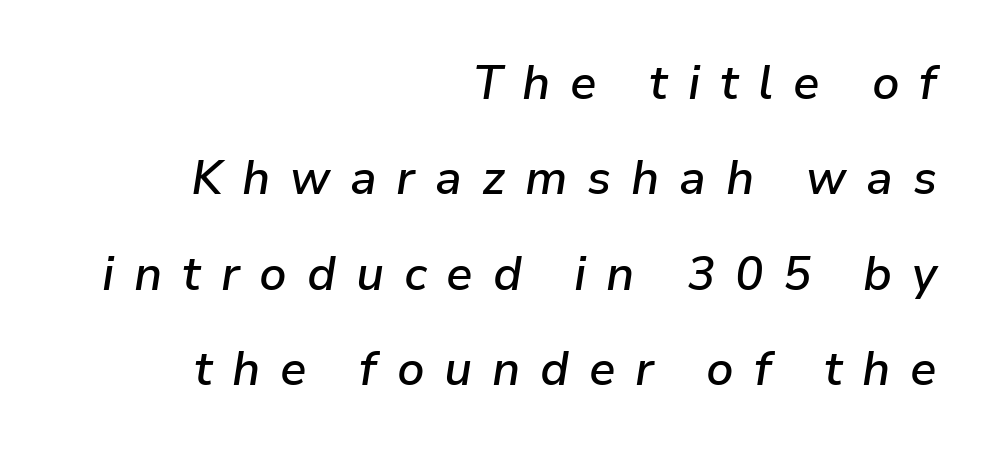
The image shows 47 px semibold type, italic (leaning right); set right-aligned, loose line spacing (2.03x), unusually wide letter spacing (+0.42 em), not underlined; low stroke contrast and a medium x-height.
